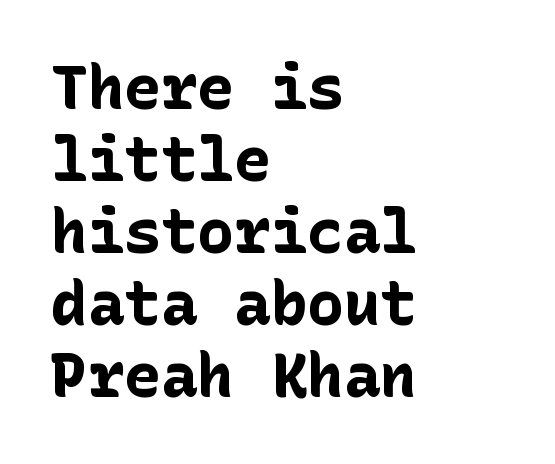
The glyphs have the mass of a bold cut. This rendering employs a face without finishing strokes, i.e., a sans-serif. The words here are not underlined. If you drew a ruler down the left edge, every line would touch it. A roman cut, with each character standing at attention.
